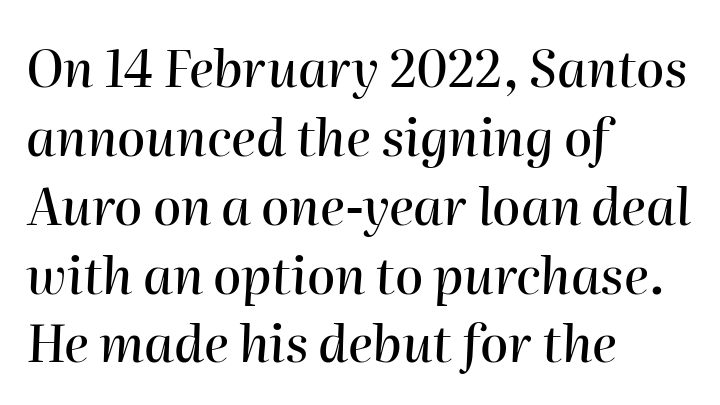
The image shows 51 px text type, italic (leaning right); set left-aligned, normal line spacing (1.35x), normal letter spacing, not underlined; high stroke contrast and a medium x-height.
